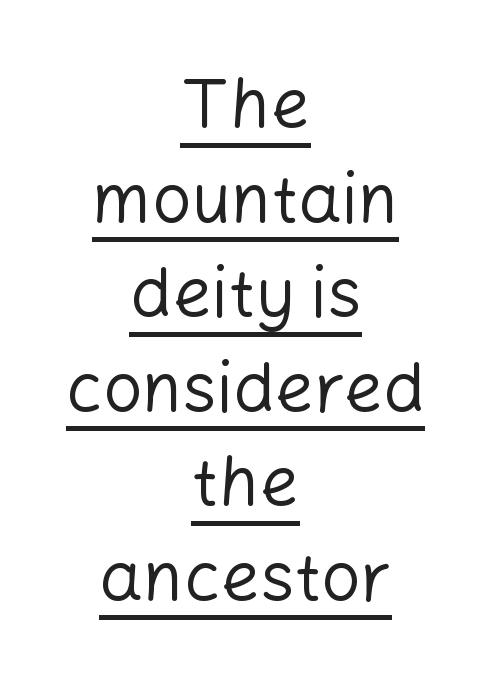
Q: Is the text bold? A: No.
Q: Is the text italic (slanted)? A: No, it is upright.
Q: Is the typeface a serif or a sans-serif typeface? A: Sans-serif.
Q: Is the text underlined? A: Yes.
Q: How is the paragraph aligned? A: Centered.
Q: Is the spacing between letters normal or unusually wide? A: Normal.
Q: Is the spacing between lines tight, normal or loose? A: Normal.
Q: Width (condensed, normal, or wide)? A: Normal.
Q: Stroke contrast? A: Low.
Q: x-height? A: Medium.
Q: Monospaced? A: No.
